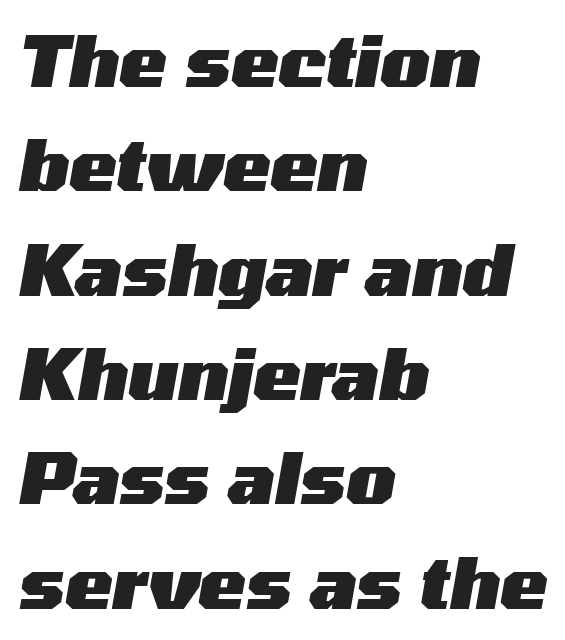
{"italic": "yes", "lean": "right", "slant_degrees": 10, "bold": "yes", "weight": "heavy", "width": "wide", "stroke_contrast": "medium", "x_height": "medium", "monospaced": "no", "underline": "no", "align": "left", "line_spacing": "normal", "line_spacing_ratio": 1.47, "letter_spacing": "normal", "letter_spacing_em": 0.0, "glyph_px": 71}
